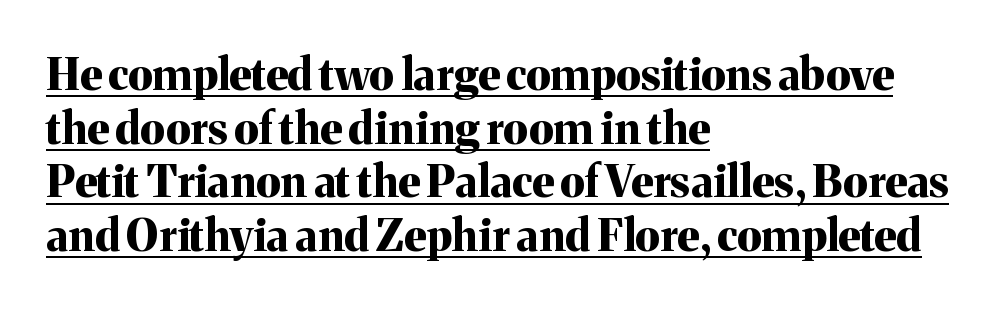
Where is the straight margin? On the left. Underline: present. Character widths vary here, with narrow letters taking less room than wide ones. In terms of letterform style, serifs are clearly present.
